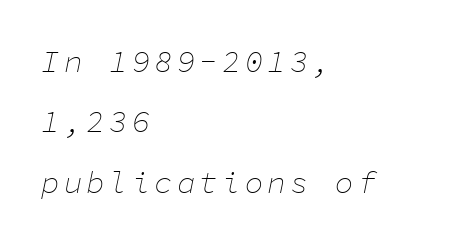
Q: Is the text bold? A: No.
Q: Is the text italic (slanted)? A: Yes, it leans right by about 11 degrees.
Q: Is the text underlined? A: No.
Q: How is the paragraph aligned? A: Left-aligned.
Q: Is the spacing between lines tight, normal or loose? A: Loose.
Q: Width (condensed, normal, or wide)? A: Normal.
Q: Stroke contrast? A: Low.
Q: x-height? A: Medium.
Q: Monospaced? A: Yes.
